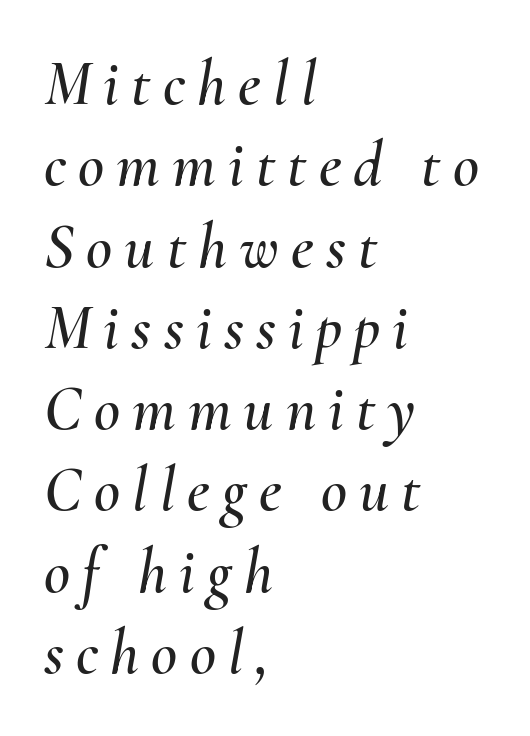
The image shows 64 px text type, italic (leaning right); set left-aligned, normal line spacing (1.27x), not underlined; medium stroke contrast and a small x-height.
